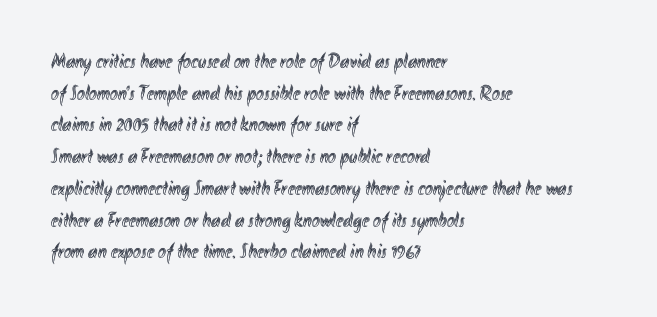
Q: Is the text italic (slanted)? A: Yes.
Q: Is the text underlined? A: No.
Q: How is the paragraph aligned? A: Left-aligned.
Q: Is the spacing between letters normal or unusually wide? A: Normal.
Q: Is the spacing between lines tight, normal or loose? A: Normal.
